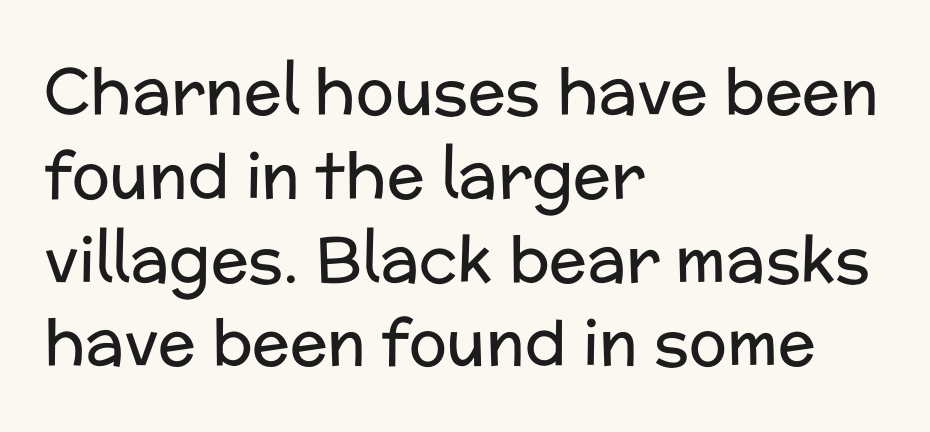
{"serif": "no", "italic": "no", "bold": "no", "weight": "regular", "width": "normal", "stroke_contrast": "low", "x_height": "medium", "monospaced": "no", "underline": "no", "align": "left", "line_spacing": "normal", "line_spacing_ratio": 1.33, "letter_spacing": "normal", "letter_spacing_em": 0.0, "glyph_px": 63}
